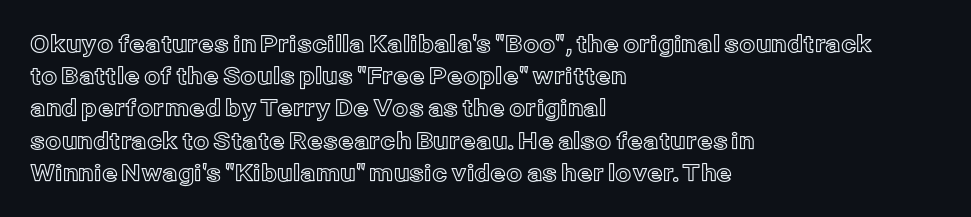
Does the leading feel generous? No, just average. The paragraph shown leans on its left margin. The string is rendered with underlining switched off. Here the glyphs are tracked normally, forming tight word shapes. The font's upright variant was chosen for this text.
